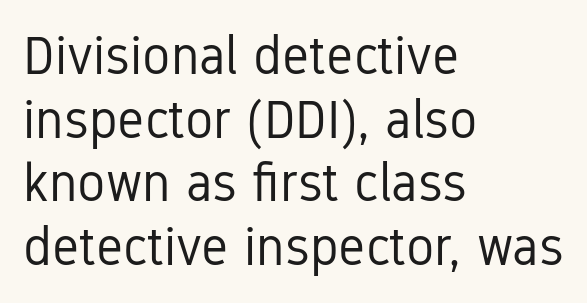
{"serif": "no", "italic": "no", "bold": "no", "weight": "regular", "width": "condensed", "stroke_contrast": "low", "x_height": "medium", "monospaced": "no", "underline": "no", "align": "left", "line_spacing_ratio": 1.2, "letter_spacing": "normal", "letter_spacing_em": 0.0, "glyph_px": 53}
